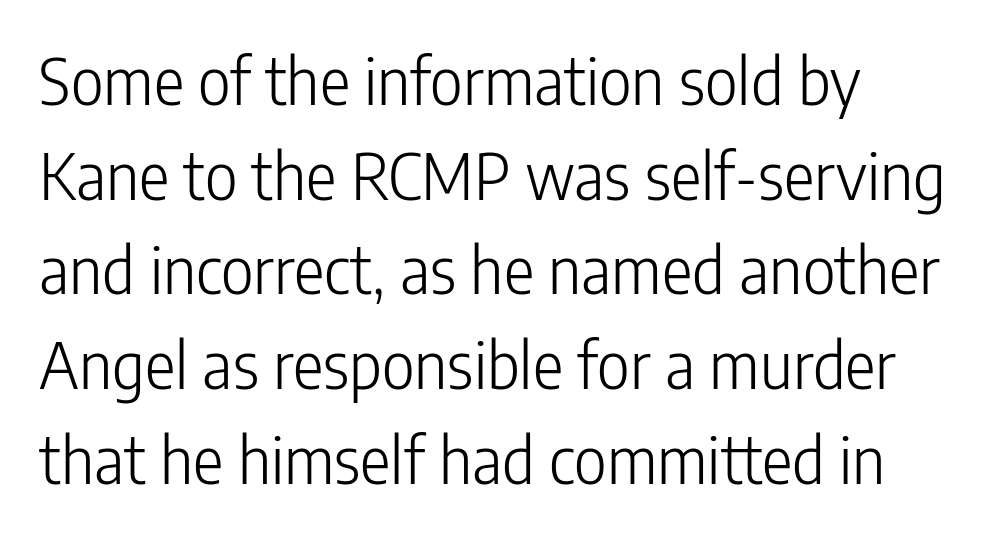
Observe the absence of serifs on each vertical stroke in this sample. Posture: vertical. The weight would be labelled regular, book, light, or lighter still. Each letter keeps its own natural width here, so spacing adapts to shape. Between one letter and the next there's only the usual sliver of space. In terms of leading, this rendering sits right in the middle.
